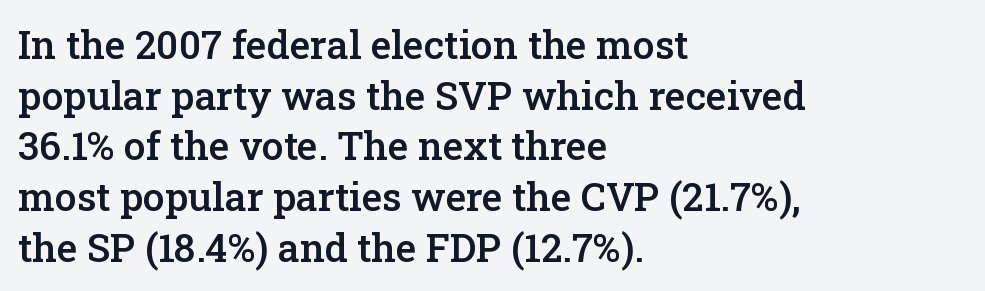
{"serif": "yes", "italic": "no", "bold": "semi", "weight": "semibold", "width": "normal", "stroke_contrast": "low", "x_height": "medium", "monospaced": "no", "underline": "no", "align": "left", "line_spacing": "normal", "line_spacing_ratio": 1.3, "letter_spacing": "normal", "letter_spacing_em": 0.0, "glyph_px": 39}
